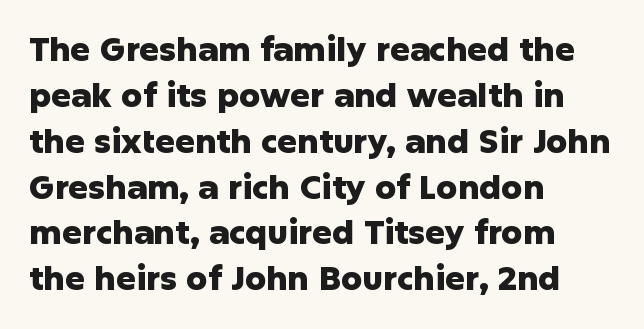
The space beneath each line is pristine and unruled. You can tell it's not italic because the verticals are truly vertical. Do the characters align in a grid? No, the font is proportional. Letterform terminals end flat and unadorned throughout the passage. Heavy, bold letterforms.
